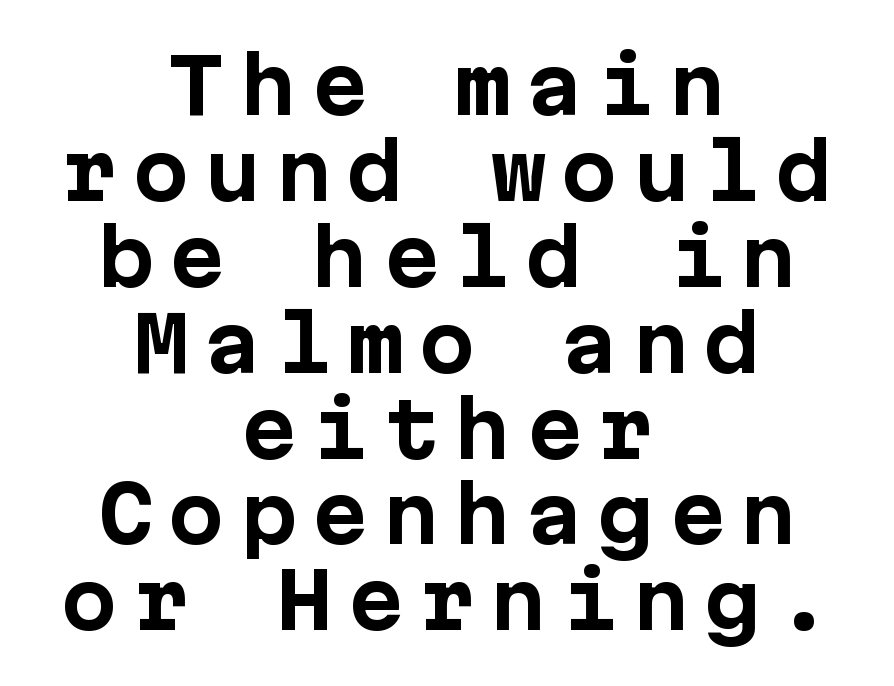
Q: Is the text bold? A: Yes.
Q: Is the text italic (slanted)? A: No, it is upright.
Q: Is the typeface a serif or a sans-serif typeface? A: Sans-serif.
Q: Is the text underlined? A: No.
Q: How is the paragraph aligned? A: Centered.
Q: Is the spacing between lines tight, normal or loose? A: Tight.
Q: Width (condensed, normal, or wide)? A: Normal.
Q: Stroke contrast? A: Low.
Q: x-height? A: Medium.
Q: Monospaced? A: Yes.
